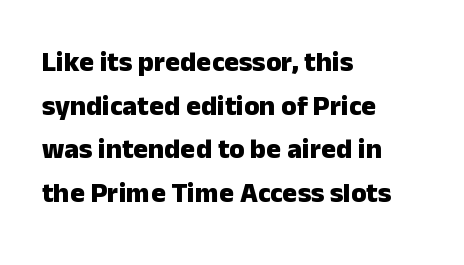
Q: Is the text bold? A: Yes.
Q: Is the text italic (slanted)? A: No, it is upright.
Q: Is the typeface a serif or a sans-serif typeface? A: Sans-serif.
Q: Is the text underlined? A: No.
Q: How is the paragraph aligned? A: Left-aligned.
Q: Is the spacing between letters normal or unusually wide? A: Normal.
Q: Is the spacing between lines tight, normal or loose? A: Normal.
Q: Width (condensed, normal, or wide)? A: Normal.
Q: Stroke contrast? A: Low.
Q: x-height? A: Medium.
Q: Monospaced? A: No.
